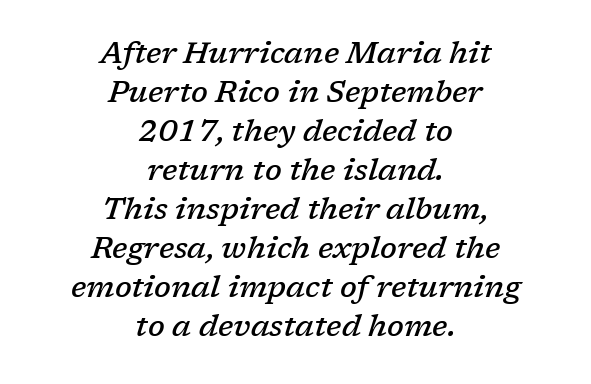
{"serif": "yes", "italic": "yes", "lean": "right", "slant_degrees": 17, "bold": "semi", "weight": "semibold", "width": "normal", "stroke_contrast": "low", "x_height": "medium", "monospaced": "no", "underline": "no", "align": "center", "line_spacing": "normal", "line_spacing_ratio": 1.3, "letter_spacing": "normal", "letter_spacing_em": 0.0, "glyph_px": 30}
